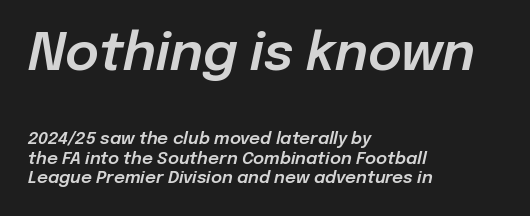
Each letter keeps its own natural width here, so spacing adapts to shape. In CSS terms this would be text-align: left. Quick note: italic. The initial chunk of copy outweighs the following chunk in type size.
